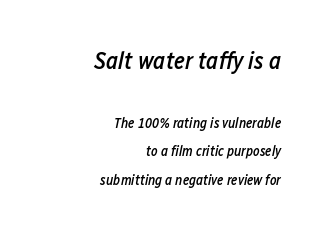
{"italic": "yes", "lean": "right", "slant_degrees": 12, "bold": "semi", "underline": "no", "align": "right", "line_spacing": "loose", "line_spacing_ratio": 2.03, "letter_spacing": "normal", "letter_spacing_em": 0.0, "larger_block": "first", "size_ratio": 1.71, "glyph_px": 24}
